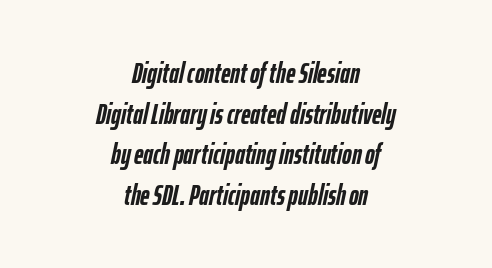
Q: Is the text bold? A: Yes.
Q: Is the text italic (slanted)? A: Yes, it leans right by about 12 degrees.
Q: Is the text underlined? A: No.
Q: How is the paragraph aligned? A: Centered.
Q: Is the spacing between letters normal or unusually wide? A: Normal.
Q: Is the spacing between lines tight, normal or loose? A: Normal.
Q: Width (condensed, normal, or wide)? A: Condensed.
Q: Stroke contrast? A: Low.
Q: x-height? A: Medium.
Q: Monospaced? A: No.
